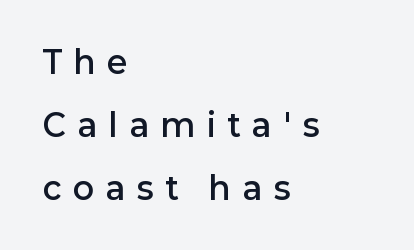
Q: Is the text bold? A: Semi-bold.
Q: Is the text italic (slanted)? A: No, it is upright.
Q: Is the typeface a serif or a sans-serif typeface? A: Sans-serif.
Q: Is the text underlined? A: No.
Q: How is the paragraph aligned? A: Left-aligned.
Q: Is the spacing between letters normal or unusually wide? A: Unusually wide.
Q: Is the spacing between lines tight, normal or loose? A: Loose.
Q: Width (condensed, normal, or wide)? A: Normal.
Q: Stroke contrast? A: Low.
Q: x-height? A: Medium.
Q: Monospaced? A: No.
